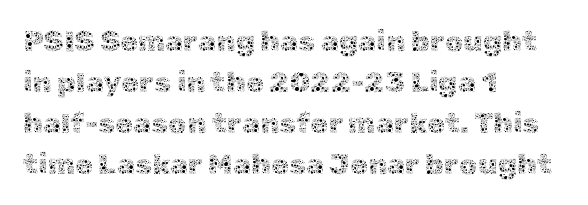
The image shows 29 px thin type, upright; set left-aligned, normal line spacing (1.41x), normal letter spacing, not underlined; a medium x-height.
